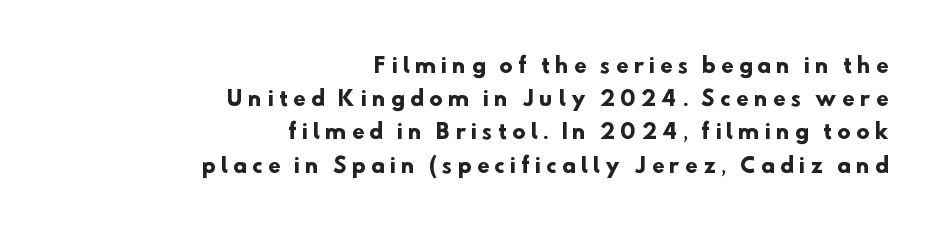
Compared with a flush-left layout, this one pins lines to the opposite, right side. What stands out about the letter spacing? Its width — letters are far apart. This sample keeps an unexceptional amount of space between lines. Check under the words: just untouched page. Each glyph is drawn with heavy, bold strokes.
